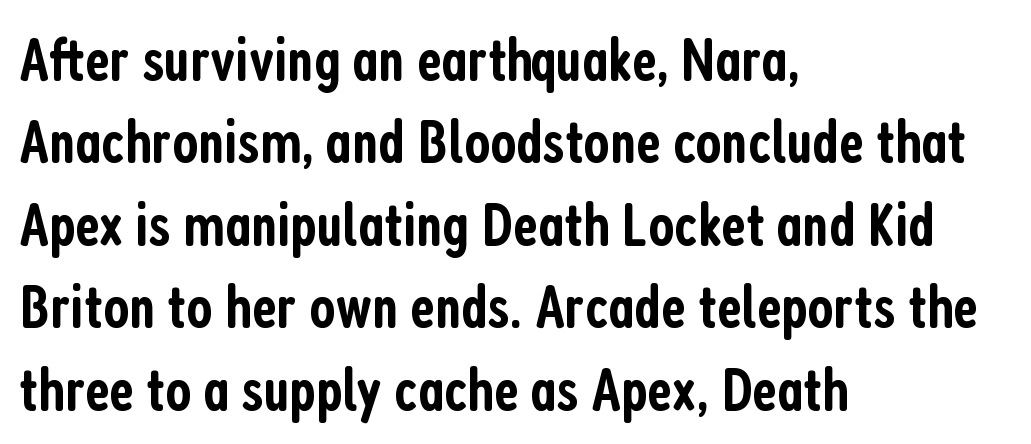
{"serif": "no", "italic": "no", "bold": "semi", "weight": "semibold", "width": "condensed", "stroke_contrast": "low", "x_height": "medium", "monospaced": "no", "underline": "no", "align": "left", "line_spacing": "normal", "line_spacing_ratio": 1.33, "letter_spacing": "normal", "letter_spacing_em": 0.0, "glyph_px": 62}
